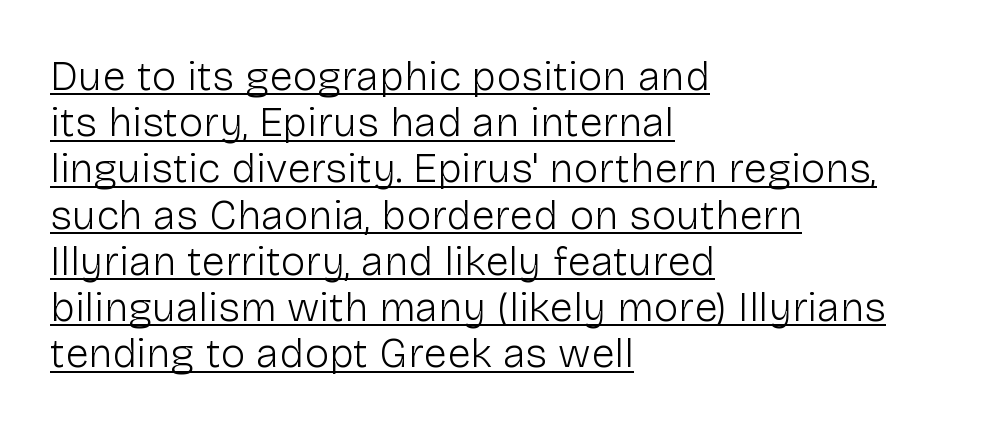
Q: Is the text bold? A: No.
Q: Is the text italic (slanted)? A: No, it is upright.
Q: Is the typeface a serif or a sans-serif typeface? A: Sans-serif.
Q: Is the text underlined? A: Yes.
Q: How is the paragraph aligned? A: Left-aligned.
Q: Is the spacing between letters normal or unusually wide? A: Normal.
Q: Is the spacing between lines tight, normal or loose? A: Tight.
Q: Width (condensed, normal, or wide)? A: Normal.
Q: Stroke contrast? A: Low.
Q: x-height? A: Medium.
Q: Monospaced? A: No.
